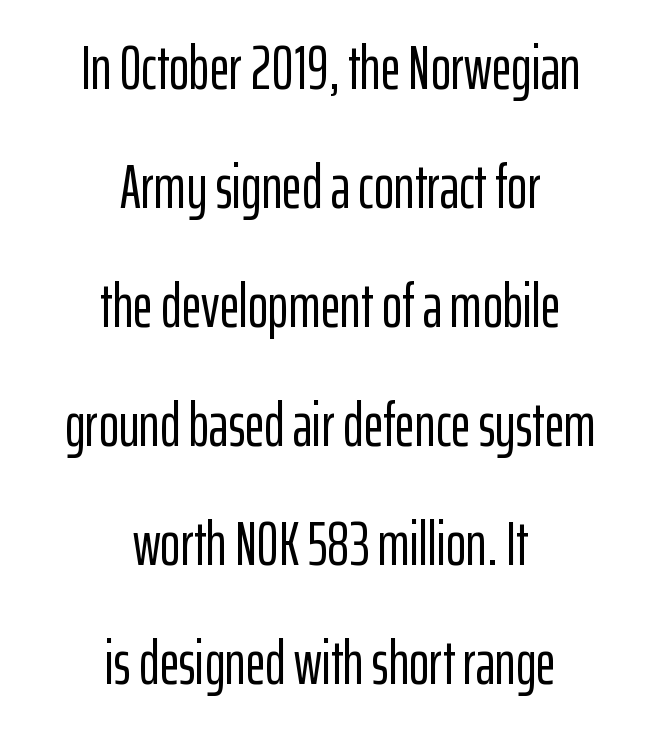
The image shows 61 px condensed sans-serif type, upright; set centered, loose line spacing (1.95x), normal letter spacing, not underlined; low stroke contrast and a medium x-height.
